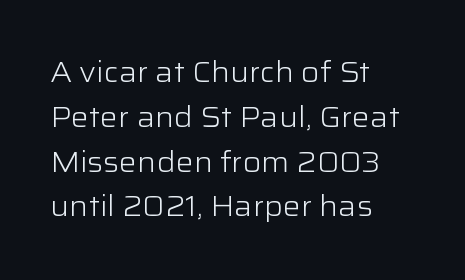
Is the type heavy? It reads as light-to-regular instead. Only glyphs here, with clear space below each row. Think of a printed novel: that variable character pitch is what you see here. Line starts are locked; line ends wander. Students, observe: this is what conventionally led text looks like. The horizontal fit of the characters is conventional and even.
